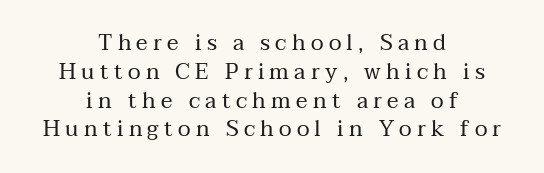
Q: Is the text bold? A: No.
Q: Is the text italic (slanted)? A: No, it is upright.
Q: Is the text underlined? A: No.
Q: How is the paragraph aligned? A: Centered.
Q: Is the spacing between letters normal or unusually wide? A: Unusually wide.
Q: Is the spacing between lines tight, normal or loose? A: Normal.
